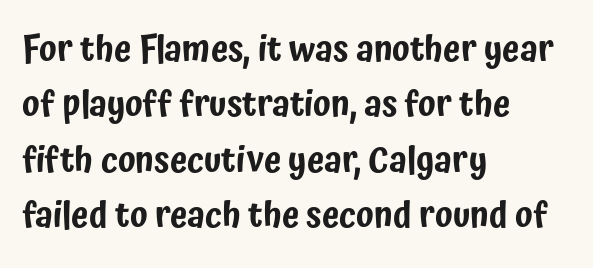
In terms of leading, this rendering sits right in the middle. A roman cut, with each character standing at attention. The space beneath each line is pristine and unruled. This rendering uses left alignment, leaving the right contour irregular. Tracking here is standard; glyphs follow each other at the usual distance. Check where the strokes stop: nothing finishes them off — pure sans.
